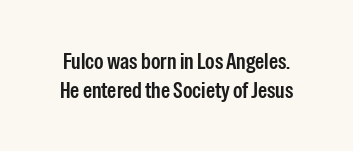
The gaps between neighbouring characters are ordinary and unremarkable. Any mark beneath the type? The region is blank. Nope, not italic — everything's standing straight. This sample keeps an unexceptional amount of space between lines. Each glyph is drawn with semibold strokes, heavier than normal yet not fully bold.
